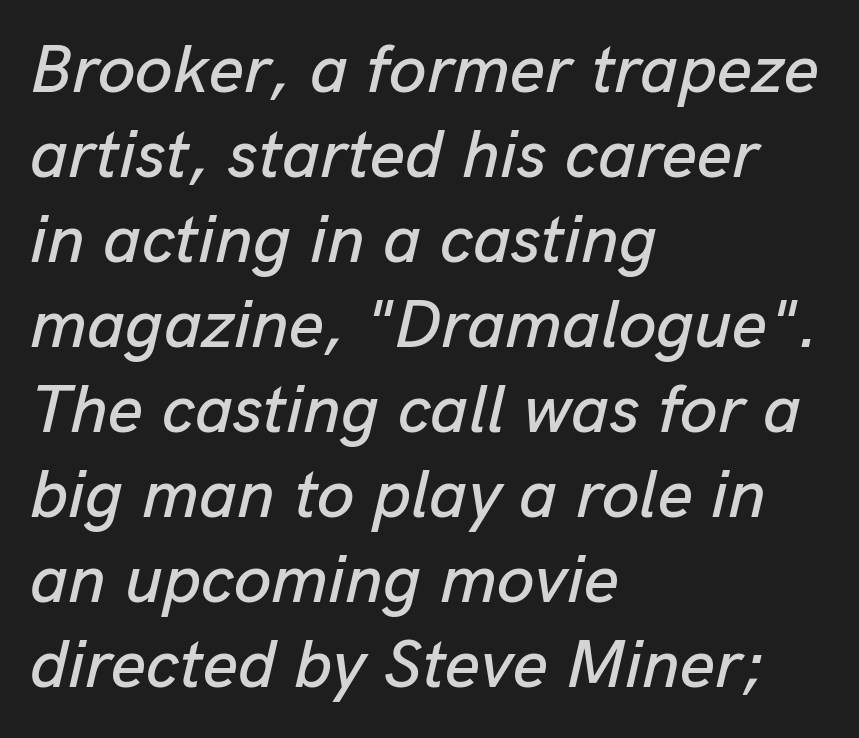
A typesetter would call this zero additional tracking. The text carries the slant typical of an italic or oblique font. Horizontally, the lines are justified to the leading edge only. Any mark beneath the type? The region is blank. Each letter keeps its own natural width here, so spacing adapts to shape.
